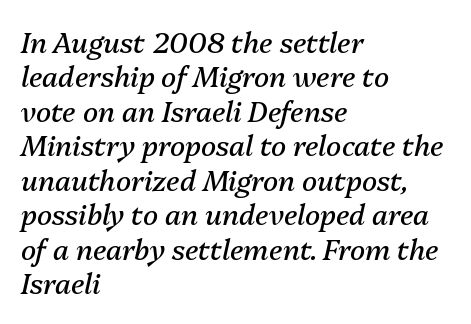
{"italic": "yes", "lean": "right", "slant_degrees": 13, "bold": "no", "weight": "regular", "width": "normal", "stroke_contrast": "medium", "x_height": "medium", "monospaced": "no", "underline": "no", "align": "left", "line_spacing_ratio": 1.23, "letter_spacing": "normal", "letter_spacing_em": 0.0, "glyph_px": 28}
